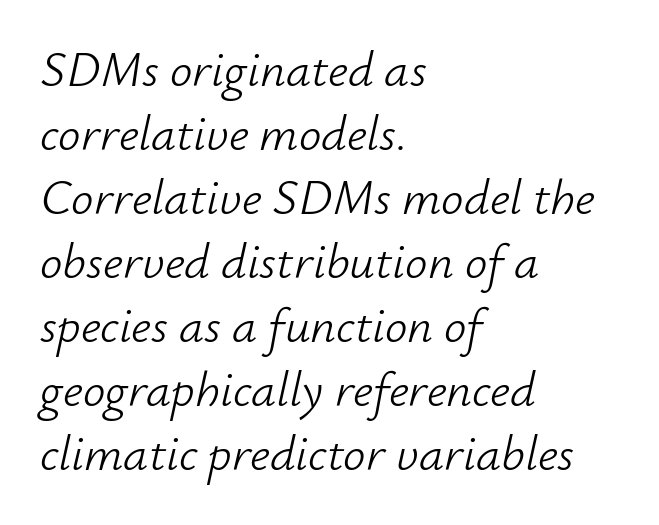
The image shows 50 px light type, italic (leaning right); set left-aligned, normal line spacing (1.28x), normal letter spacing, not underlined; low stroke contrast and a small x-height.
